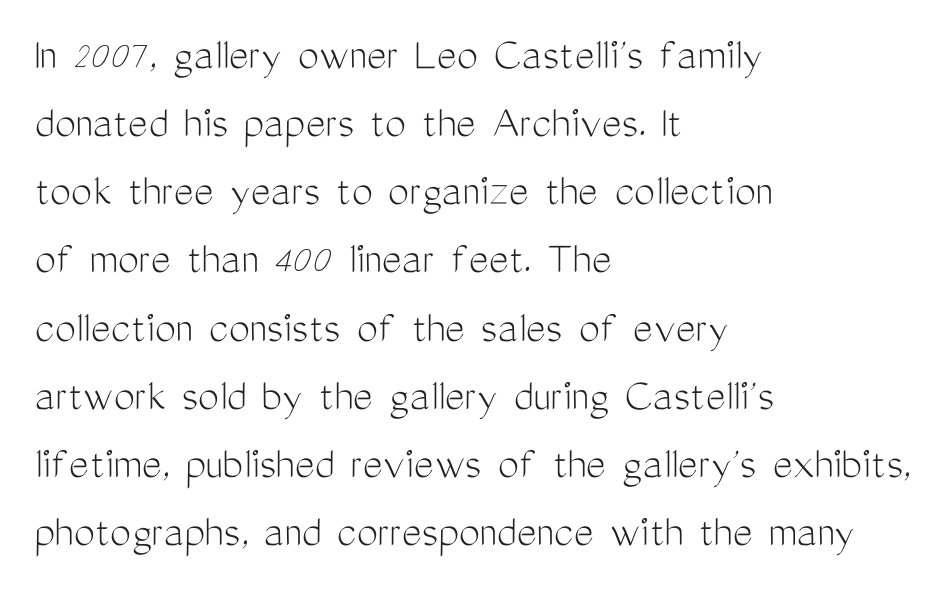
The image shows 47 px light, condensed sans-serif type, upright; set left-aligned, normal line spacing (1.45x), normal letter spacing, not underlined; medium stroke contrast and a medium x-height.
